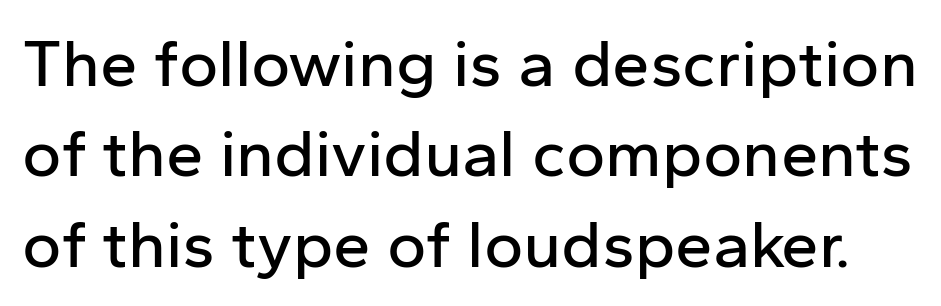
A sans-serif font was chosen for this passage. In terms of letterspacing, this is plain default setting. Is this a fixed-width face? No — the glyphs have proportional, varying widths. Leading matches the norm, producing a regular column. A bare baseline throughout the passage. Rendered with straight, roman letterforms.
